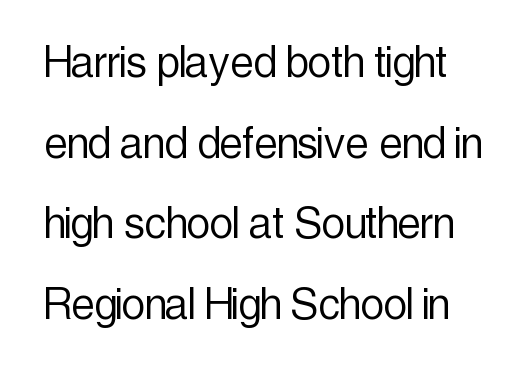
The font family rendered here belongs to the sans-serif group. You can tell it's not italic because the verticals are truly vertical. Compared with typical body copy, the letter spacing here is the same. The space between consecutive lines is moderate. Each letter keeps its own natural width here, so spacing adapts to shape. A quiet, ordinary-to-light weight characterises the typeface.
